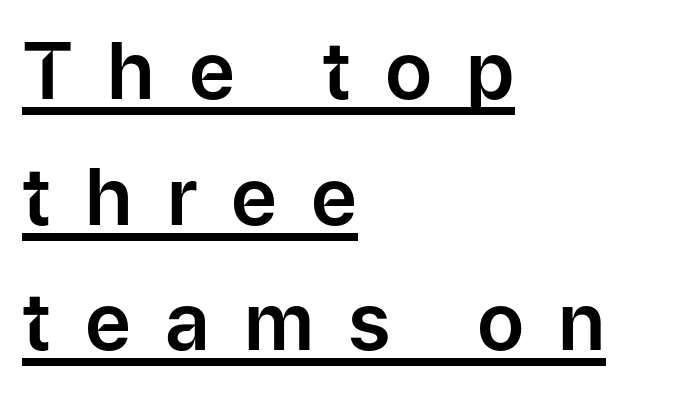
{"serif": "no", "italic": "no", "width": "normal", "stroke_contrast": "low", "x_height": "medium", "monospaced": "no", "underline": "yes", "align": "left", "line_spacing": "normal", "line_spacing_ratio": 1.59, "letter_spacing": "wide", "letter_spacing_em": 0.43, "glyph_px": 79}
